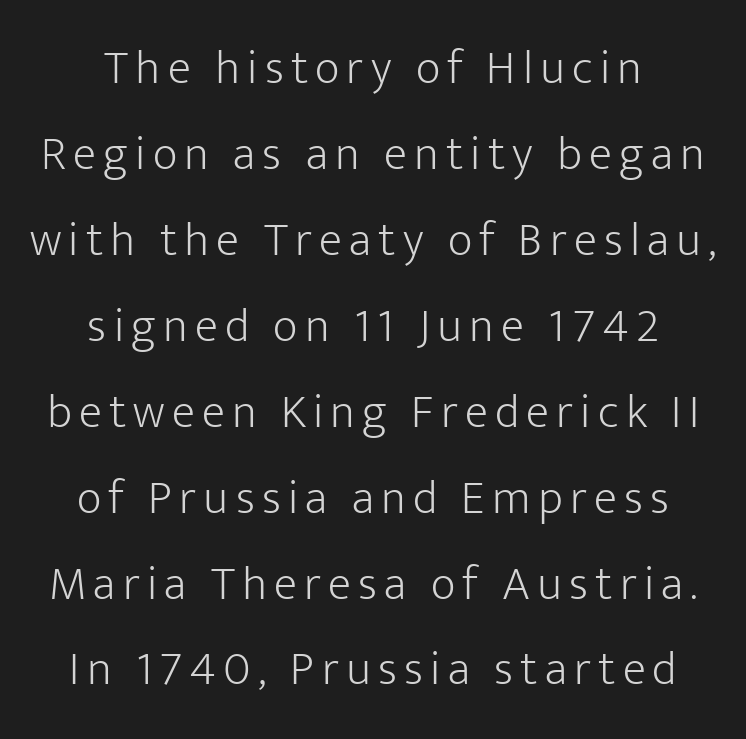
Q: Is the text bold? A: No.
Q: Is the text italic (slanted)? A: No, it is upright.
Q: Is the typeface a serif or a sans-serif typeface? A: Sans-serif.
Q: Is the text underlined? A: No.
Q: How is the paragraph aligned? A: Centered.
Q: Width (condensed, normal, or wide)? A: Normal.
Q: Stroke contrast? A: Low.
Q: x-height? A: Medium.
Q: Monospaced? A: No.
